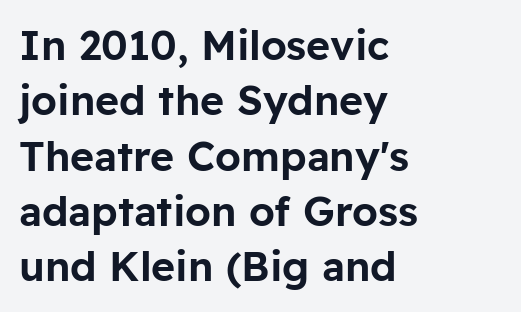
{"serif": "no", "italic": "no", "width": "normal", "stroke_contrast": "low", "x_height": "medium", "monospaced": "no", "underline": "no", "align": "left", "line_spacing": "normal", "line_spacing_ratio": 1.35, "letter_spacing": "normal", "letter_spacing_em": 0.0, "glyph_px": 41}
